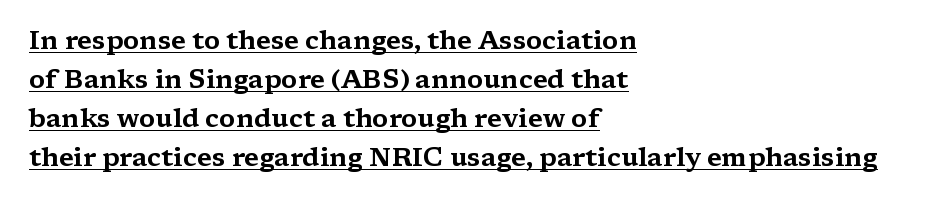
Q: Is the text italic (slanted)? A: No, it is upright.
Q: Is the text underlined? A: Yes.
Q: How is the paragraph aligned? A: Left-aligned.
Q: Is the spacing between letters normal or unusually wide? A: Normal.
Q: Is the spacing between lines tight, normal or loose? A: Normal.
